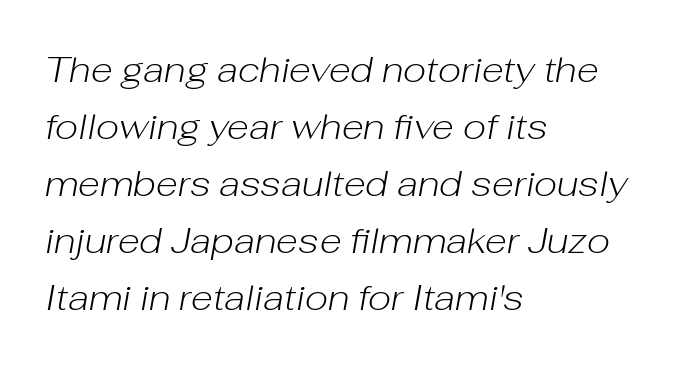
The rendering uses a moderate line-height, typical for paragraphs. Weight class: somewhere from thin through regular. One-word summary of the alignment: left. Spacing verdict: proportional, widths tailored to each character.
